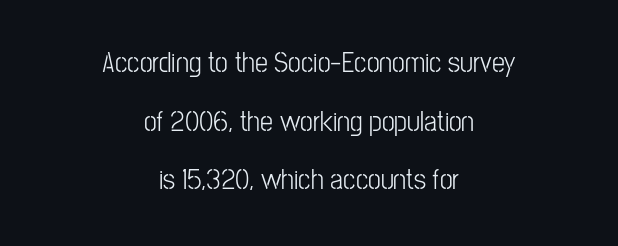
{"serif": "no", "italic": "no", "width": "condensed", "stroke_contrast": "low", "x_height": "medium", "monospaced": "no", "underline": "no", "align": "center", "line_spacing": "loose", "line_spacing_ratio": 2.02, "letter_spacing": "normal", "letter_spacing_em": 0.0, "glyph_px": 29}
